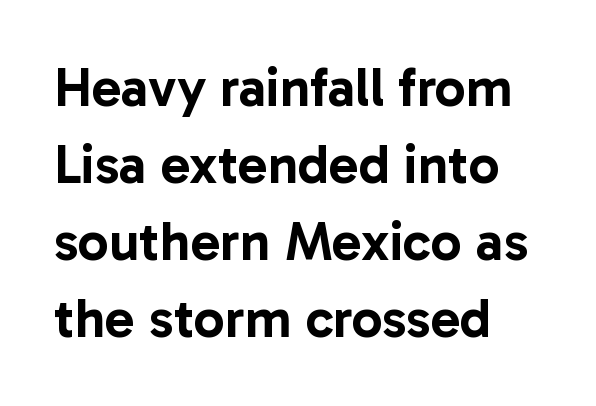
Q: Is the text italic (slanted)? A: No, it is upright.
Q: Is the typeface a serif or a sans-serif typeface? A: Sans-serif.
Q: Is the text underlined? A: No.
Q: How is the paragraph aligned? A: Left-aligned.
Q: Is the spacing between letters normal or unusually wide? A: Normal.
Q: Is the spacing between lines tight, normal or loose? A: Normal.
Q: Width (condensed, normal, or wide)? A: Normal.
Q: Stroke contrast? A: Low.
Q: x-height? A: Medium.
Q: Monospaced? A: No.
